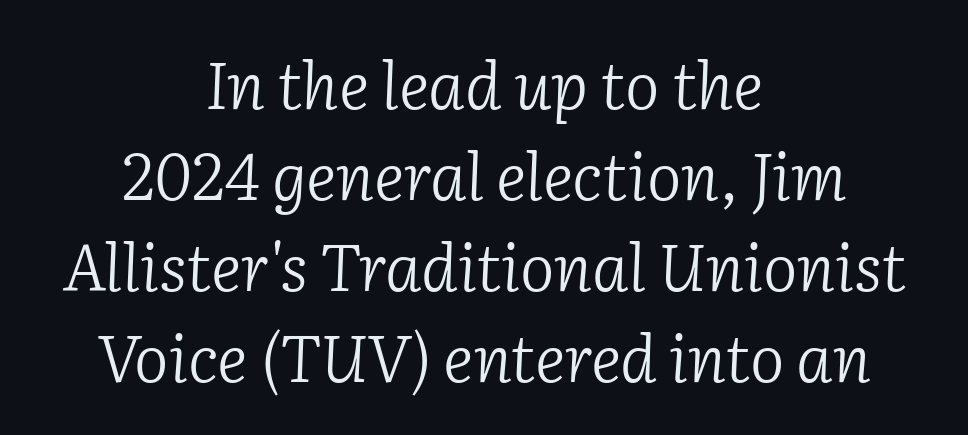
The image shows 65 px light serif type, italic (leaning right); set centered, normal line spacing (1.4x), normal letter spacing, not underlined; low stroke contrast and a medium x-height.
